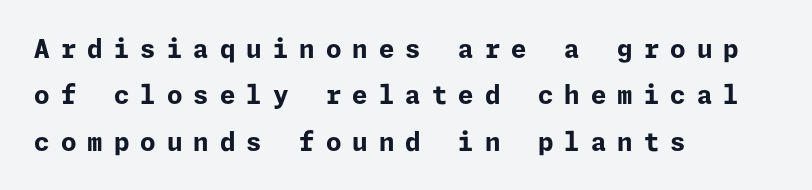
The strip under each line holds only bare page. As a designer I'd log this as weight 700, bold. Italic? Not at all — the glyphs are vertical. The tracking reads as deliberately expanded to a designer's eye. Every row of glyphs begins at an identical x-position on the left.
